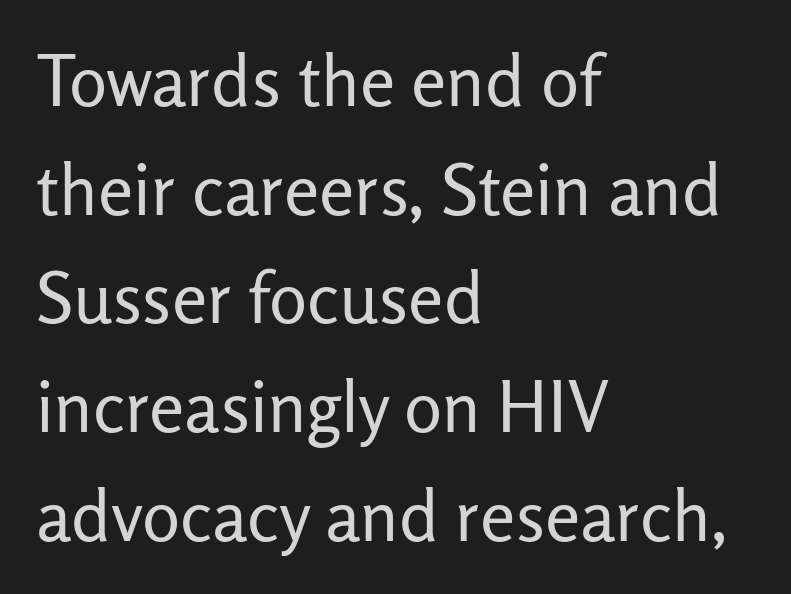
Examine the stroke ends and you'll find no serifs. This sample uses an upright cut, with every glyph sitting square on the baseline. Reading down the block, your eye returns to a fixed left position each line. This sample has the flowing, uneven cadence of proportional lettering.
